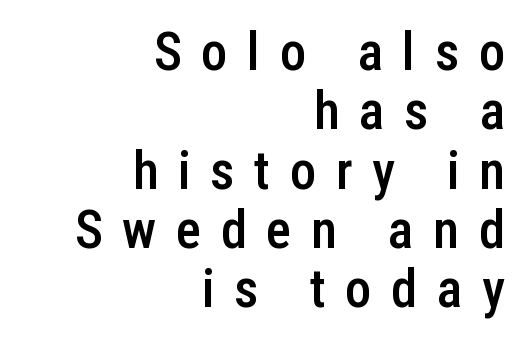
These lines were composed using upright roman letters. The zone under the glyphs is completely vacant. Visually the block forms a straight wall on the right and a jagged coastline on the left. Observe the absence of serifs on each vertical stroke in this sample.
